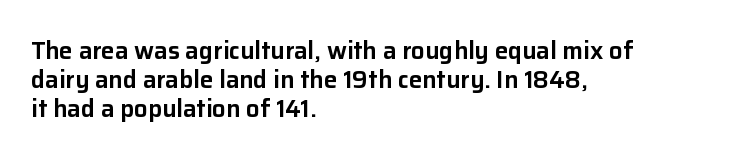
Q: Is the text italic (slanted)? A: No, it is upright.
Q: Is the text underlined? A: No.
Q: How is the paragraph aligned? A: Left-aligned.
Q: Is the spacing between letters normal or unusually wide? A: Normal.
